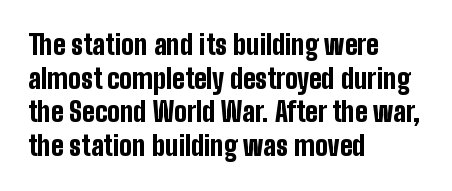
The image shows 27 px bold type, upright; set left-aligned, normal line spacing (1.25x), normal letter spacing, not underlined.
